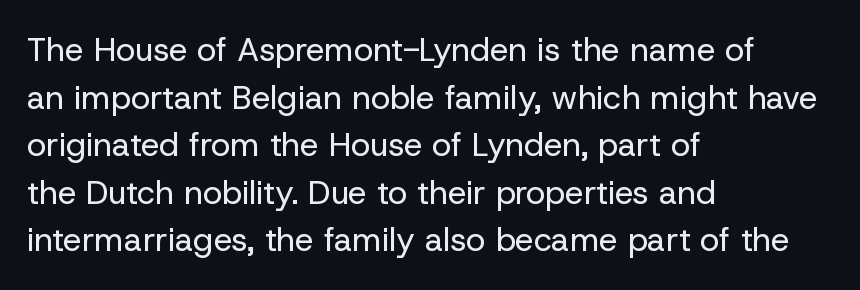
Examine the stroke ends and you'll find no serifs. You could call the tracking neutral — neither tight nor loose. Looks like regular typesetting: each glyph gets only the width it needs. The strokes carry an ordinary text weight at most. The lettering holds an erect, upright posture throughout. In terms of leading, this rendering sits right in the middle.
